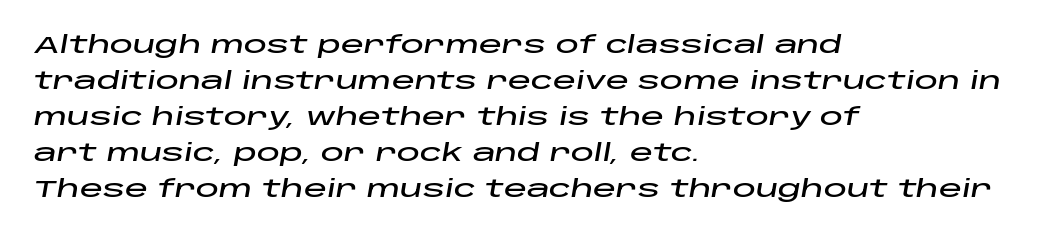
Q: Is the text italic (slanted)? A: Yes, it leans right by about 10 degrees.
Q: Is the text underlined? A: No.
Q: How is the paragraph aligned? A: Left-aligned.
Q: Is the spacing between letters normal or unusually wide? A: Normal.
Q: Is the spacing between lines tight, normal or loose? A: Normal.
